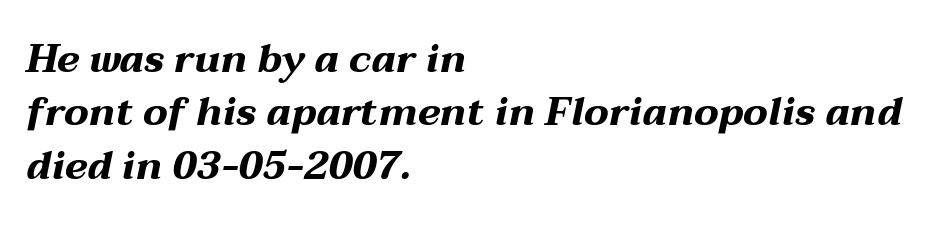
{"italic": "yes", "lean": "right", "slant_degrees": 12, "bold": "yes", "weight": "bold", "width": "wide", "stroke_contrast": "medium", "x_height": "medium", "monospaced": "no", "underline": "no", "align": "left", "line_spacing": "normal", "line_spacing_ratio": 1.37, "letter_spacing": "normal", "letter_spacing_em": 0.0, "glyph_px": 39}
